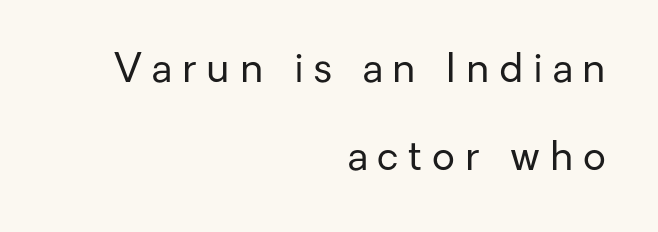
{"serif": "no", "italic": "no", "bold": "no", "weight": "regular", "width": "normal", "stroke_contrast": "low", "x_height": "medium", "monospaced": "no", "underline": "no", "align": "right", "line_spacing": "loose", "line_spacing_ratio": 2.19, "letter_spacing": "wide", "letter_spacing_em": 0.25, "glyph_px": 40}
